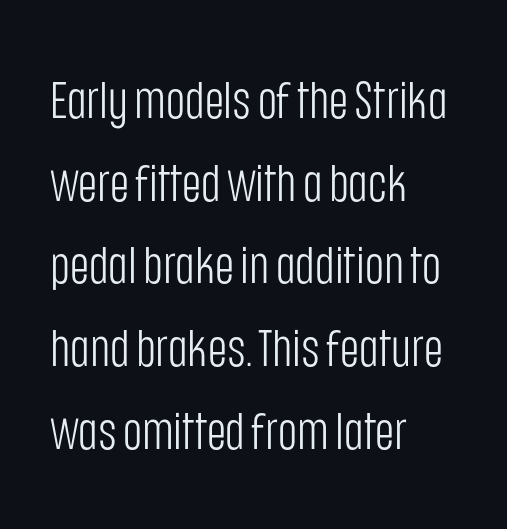
{"serif": "no", "italic": "no", "bold": "no", "weight": "light", "width": "condensed", "stroke_contrast": "low", "x_height": "large", "monospaced": "no", "underline": "no", "align": "left", "line_spacing": "normal", "line_spacing_ratio": 1.59, "letter_spacing": "normal", "letter_spacing_em": 0.0, "glyph_px": 52}
